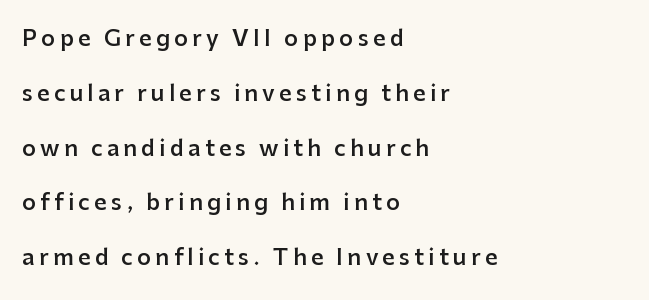
Q: Is the text bold? A: Semi-bold.
Q: Is the text italic (slanted)? A: No, it is upright.
Q: Is the text underlined? A: No.
Q: How is the paragraph aligned? A: Left-aligned.
Q: Is the spacing between lines tight, normal or loose? A: Loose.
